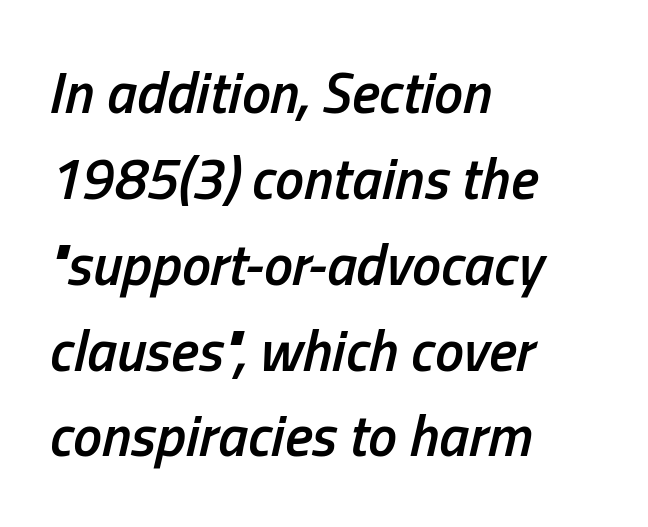
The image shows 58 px semibold, condensed type, italic (leaning right); set left-aligned, normal line spacing (1.48x), normal letter spacing, not underlined; low stroke contrast and a medium x-height.
